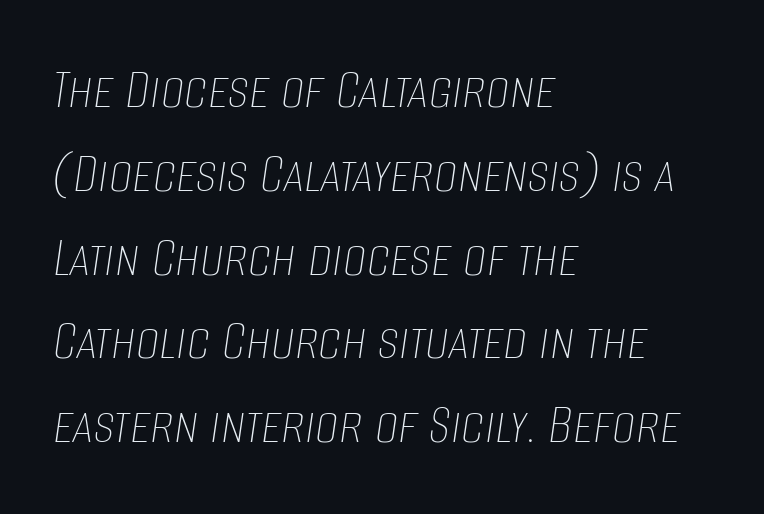
{"italic": "yes", "lean": "right", "slant_degrees": 8, "bold": "no", "weight": "thin", "width": "condensed", "stroke_contrast": "low", "x_height": "large", "monospaced": "no", "underline": "no", "align": "left", "line_spacing": "normal", "line_spacing_ratio": 1.42, "letter_spacing": "normal", "letter_spacing_em": 0.0, "glyph_px": 59}
